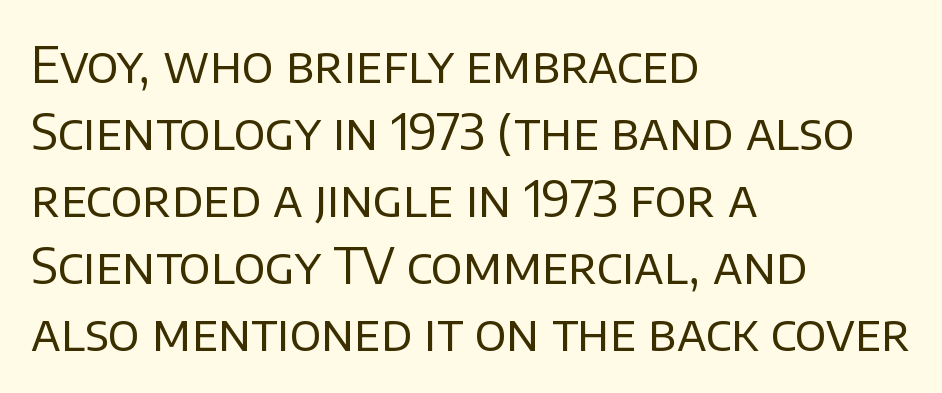
These lines are rendered in a variable-pitch font. A sans-serif font was chosen for this passage. The letters stand upright; this is a roman face. The characters are drawn with everyday or finer stroke widths. The typesetter chose a ragged-right arrangement here.
